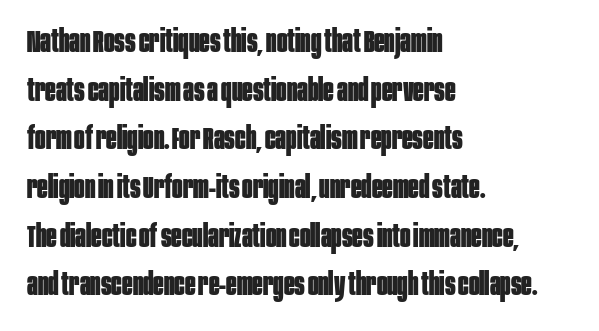
The image shows 31 px bold, condensed sans-serif type, upright; set left-aligned, normal line spacing (1.57x), normal letter spacing, not underlined; low stroke contrast and a large x-height.
